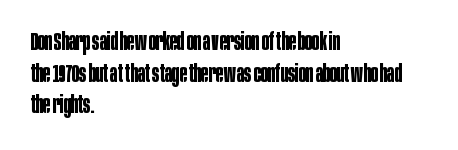
Honestly, the letter spacing is just normal — you wouldn't notice it. One glance says typical: line gaps are just what's usual. These lines stack with their left ends in a neat column. The type sits square on the baseline with zero lean. Descender tails drop into unmarked territory. How heavy is the stroke? Heavy — this is a bold.
